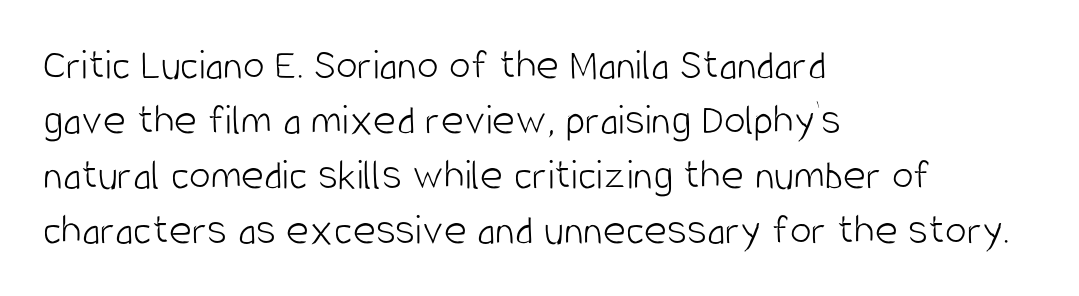
Q: Is the text bold? A: No.
Q: Is the text italic (slanted)? A: No, it is upright.
Q: Is the typeface a serif or a sans-serif typeface? A: Sans-serif.
Q: Is the text underlined? A: No.
Q: How is the paragraph aligned? A: Left-aligned.
Q: Is the spacing between letters normal or unusually wide? A: Normal.
Q: Is the spacing between lines tight, normal or loose? A: Normal.
Q: Width (condensed, normal, or wide)? A: Condensed.
Q: Stroke contrast? A: Low.
Q: x-height? A: Large.
Q: Monospaced? A: No.
